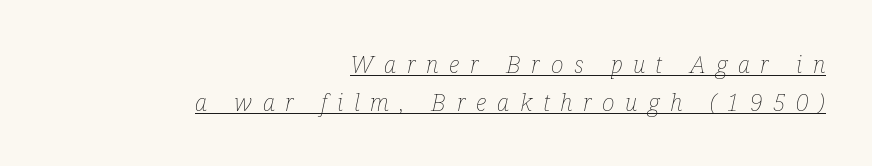
{"italic": "yes", "lean": "right", "slant_degrees": 12, "bold": "no", "underline": "yes", "align": "right", "line_spacing": "normal", "line_spacing_ratio": 1.57, "letter_spacing": "wide", "letter_spacing_em": 0.44, "glyph_px": 24}
